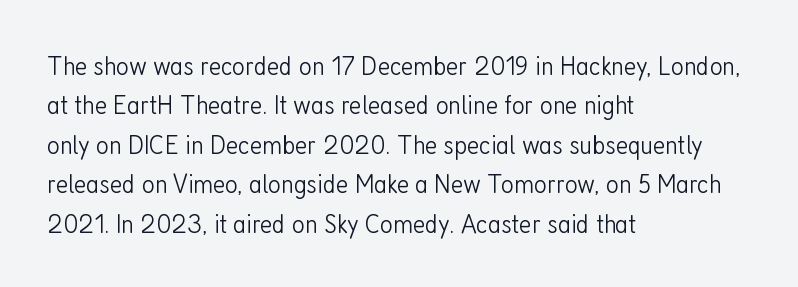
The image shows 28 px light, condensed sans-serif type, upright; set left-aligned, normal line spacing (1.41x), normal letter spacing, not underlined; low stroke contrast and a medium x-height.
